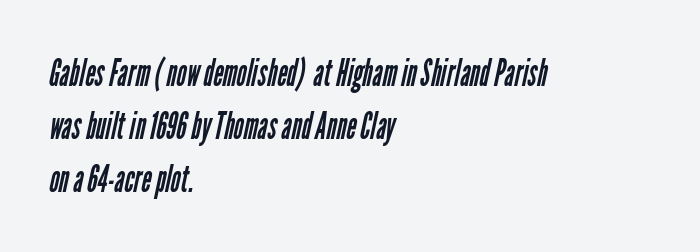
Q: Is the text bold? A: No.
Q: Is the typeface a serif or a sans-serif typeface? A: Sans-serif.
Q: Is the text underlined? A: No.
Q: How is the paragraph aligned? A: Left-aligned.
Q: Is the spacing between letters normal or unusually wide? A: Normal.
Q: Is the spacing between lines tight, normal or loose? A: Normal.
Q: Width (condensed, normal, or wide)? A: Condensed.
Q: Stroke contrast? A: Low.
Q: x-height? A: Medium.
Q: Monospaced? A: No.
